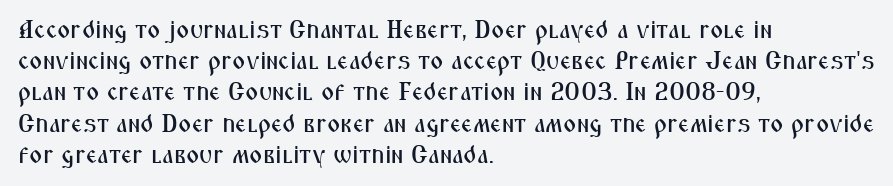
If you drew a line through each stem, it would be perfectly vertical. Leading: standard. The setting favours the left margin, as ordinary paragraphs usually do. Nobody touched the tracking dial on this one. Lines of text with bare space underneath.
